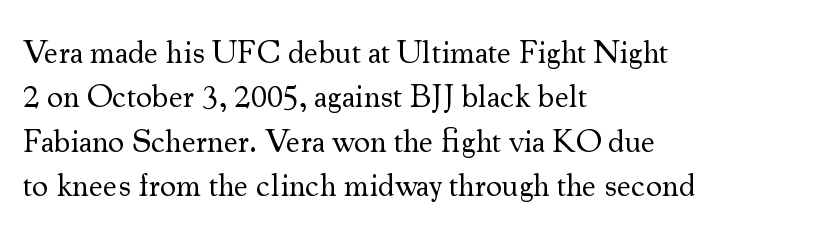
Q: Is the text bold? A: No.
Q: Is the text italic (slanted)? A: No, it is upright.
Q: Is the typeface a serif or a sans-serif typeface? A: Serif.
Q: Is the text underlined? A: No.
Q: How is the paragraph aligned? A: Left-aligned.
Q: Is the spacing between letters normal or unusually wide? A: Normal.
Q: Is the spacing between lines tight, normal or loose? A: Normal.
Q: Width (condensed, normal, or wide)? A: Normal.
Q: Stroke contrast? A: Medium.
Q: x-height? A: Small.
Q: Monospaced? A: No.
